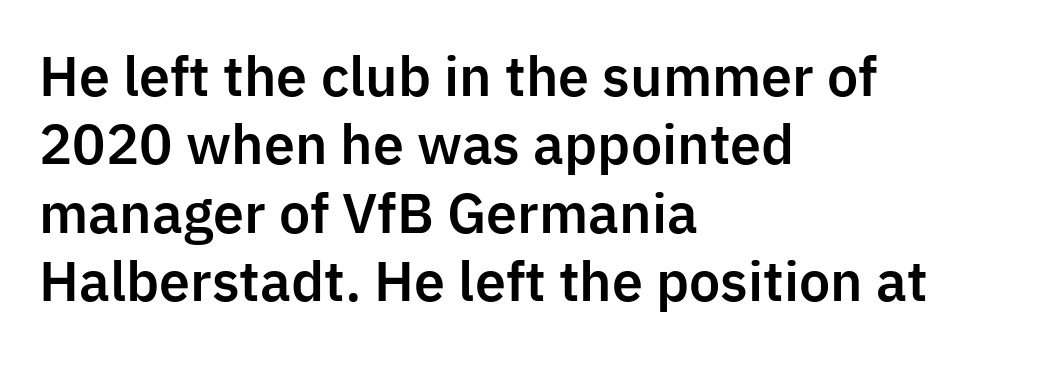
In CSS terms this would be text-align: left. This is sans-serif lettering, the kind often seen on screens and signage. Has an underline been added? It has not. A roman cut, with each character standing at attention. Varying glyph widths throughout — classic text-font behaviour. The horizontal fit of the characters is conventional and even.
